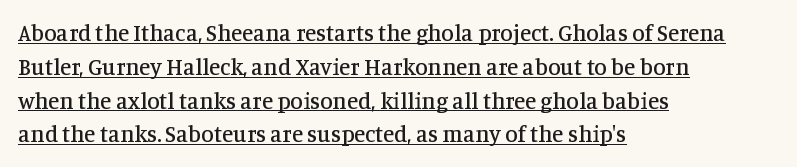
The image shows 23 px text type, upright; set left-aligned, normal line spacing (1.47x), normal letter spacing, underlined.
